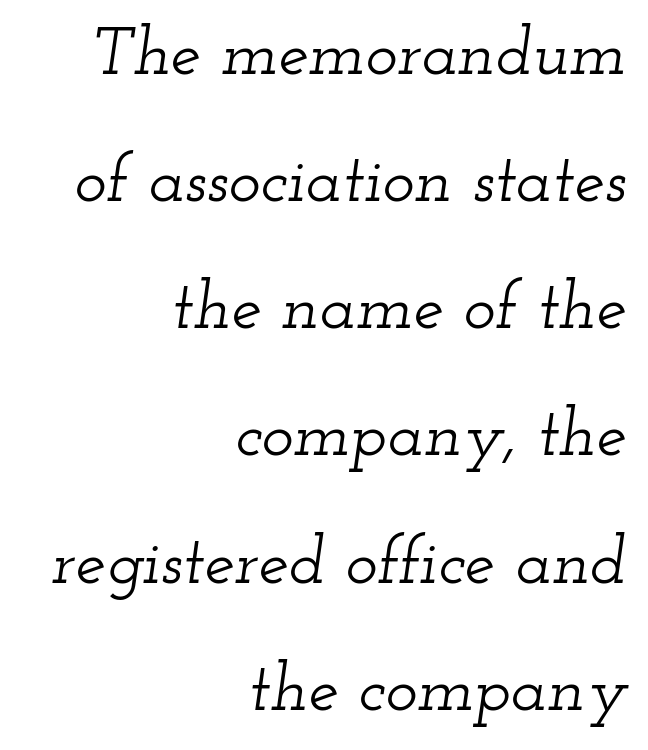
Q: Is the text italic (slanted)? A: Yes, it leans right by about 12 degrees.
Q: Is the typeface a serif or a sans-serif typeface? A: Serif.
Q: Is the text underlined? A: No.
Q: How is the paragraph aligned? A: Right-aligned.
Q: Is the spacing between letters normal or unusually wide? A: Normal.
Q: Width (condensed, normal, or wide)? A: Wide.
Q: Stroke contrast? A: Low.
Q: x-height? A: Small.
Q: Monospaced? A: No.
